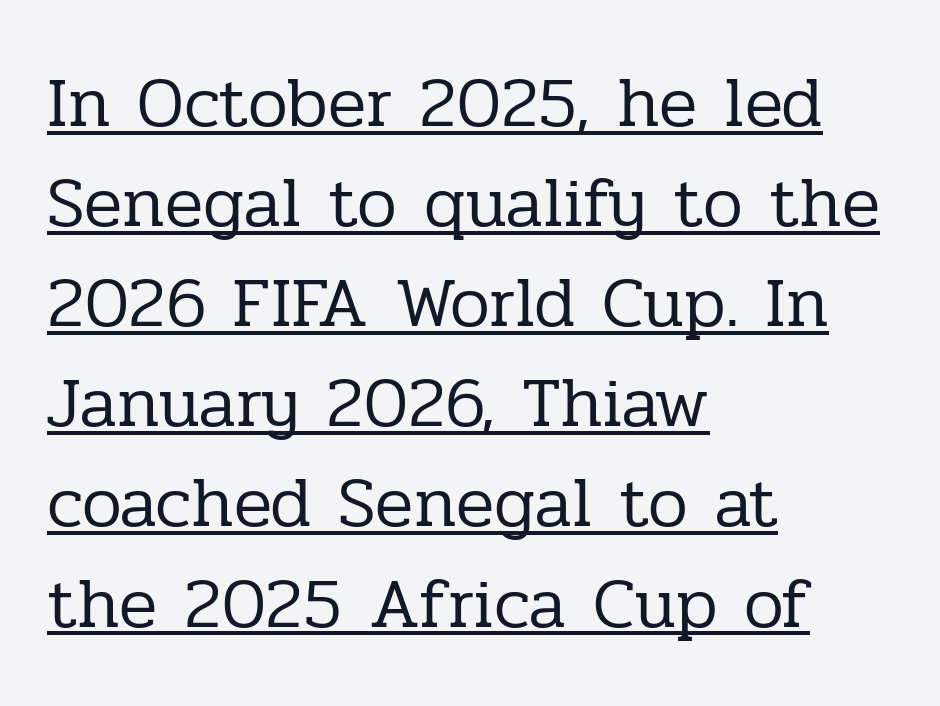
{"serif": "yes", "italic": "no", "bold": "no", "weight": "regular", "width": "normal", "stroke_contrast": "low", "x_height": "medium", "monospaced": "no", "underline": "yes", "align": "left", "line_spacing": "normal", "line_spacing_ratio": 1.41, "letter_spacing": "normal", "letter_spacing_em": 0.0, "glyph_px": 71}
